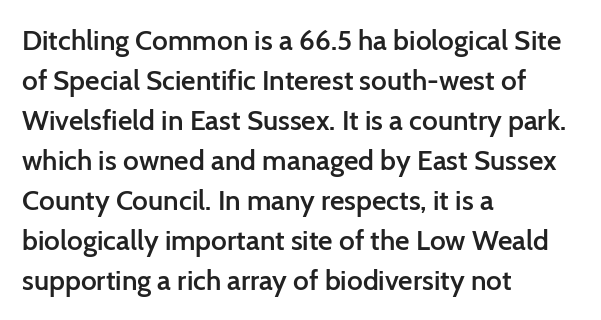
The face used here is proportionally spaced, like ordinary book or web type. Honestly, the letter spacing is just normal — you wouldn't notice it. Has an underline been added? It has not. The face used here is a sans, in the tradition of grotesques and geometrics.
